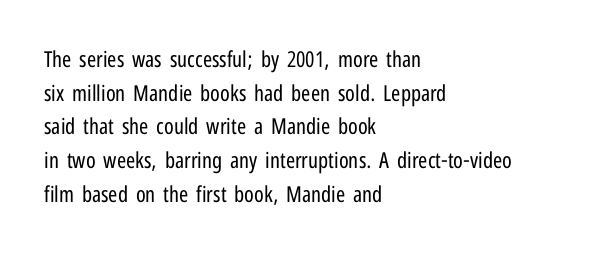
The image shows 22 px text type, upright; set left-aligned, normal line spacing (1.53x), normal letter spacing, not underlined.
